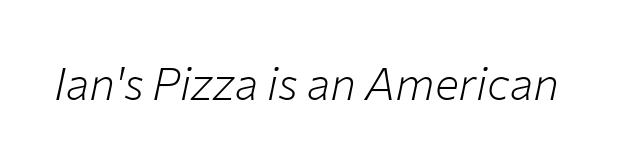
The image shows 45 px light type, italic (leaning right); set normal letter spacing, not underlined; low stroke contrast and a medium x-height.
